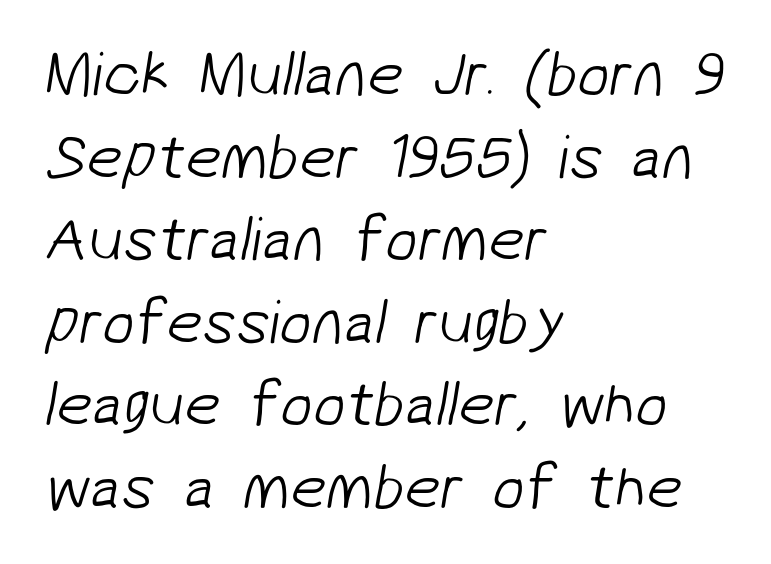
Has an underline been added? It has not. Observe the ordinary spacing: letters are neighbours, not strangers. Do the characters align in a grid? No, the font is proportional. The passage shown is typeset with a sans-serif family. One glance says typical: line gaps are just what's usual. This is not heavy type; no bold has been used.
